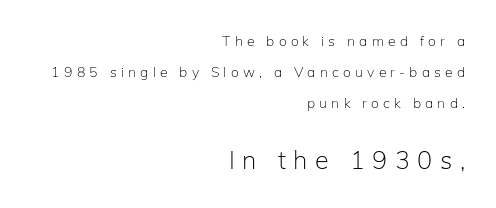
You get the small type first, then a jump to larger type. No heavy texture on the line: the type isn't bold. Rendered with straight, roman letterforms. Where is the straight margin? On the right. The specimen omits any rule beneath the text block's lines.
